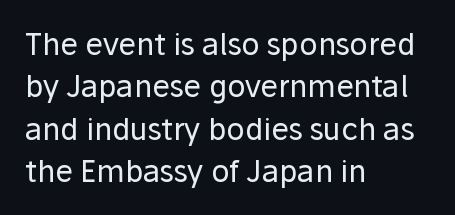
The image shows 30 px regular-weight sans-serif type, upright; set left-aligned, normal line spacing (1.41x), normal letter spacing, not underlined; low stroke contrast and a medium x-height.
